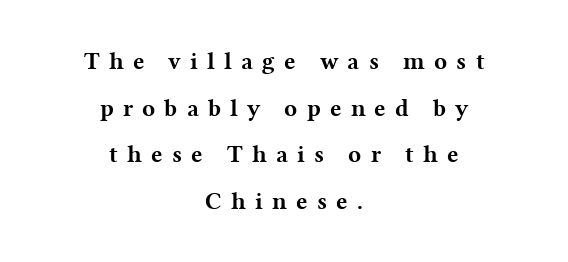
{"italic": "no", "bold": "yes", "underline": "no", "align": "center", "line_spacing": "loose", "line_spacing_ratio": 1.94, "letter_spacing": "wide", "letter_spacing_em": 0.38, "glyph_px": 24}
